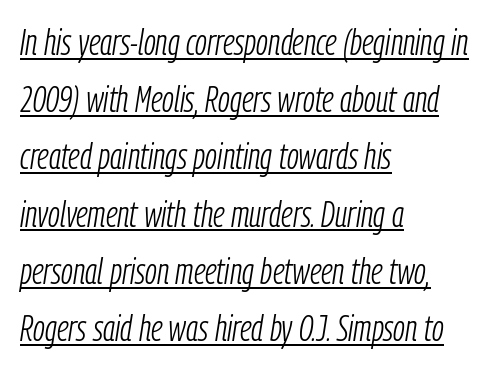
Underline: present. The passage is arranged the way most books set body copy — flush left. Each letter keeps its own natural width here, so spacing adapts to shape. Stems and bowls with no extra thickness — not bold. These lines keep a tight, regular rhythm from letter to letter. Does the leading feel generous? No, just average.
